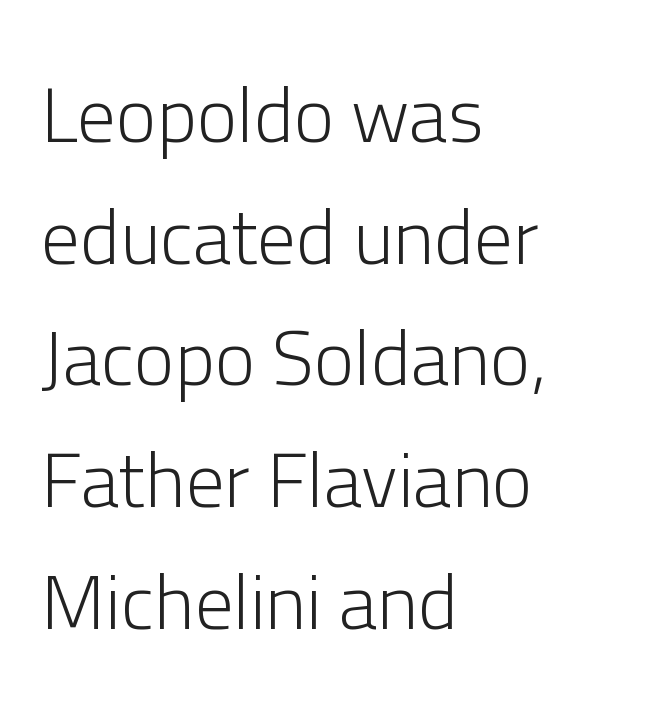
The image shows 77 px light sans-serif type, upright; set left-aligned, normal line spacing (1.58x), normal letter spacing, not underlined; low stroke contrast and a medium x-height.
